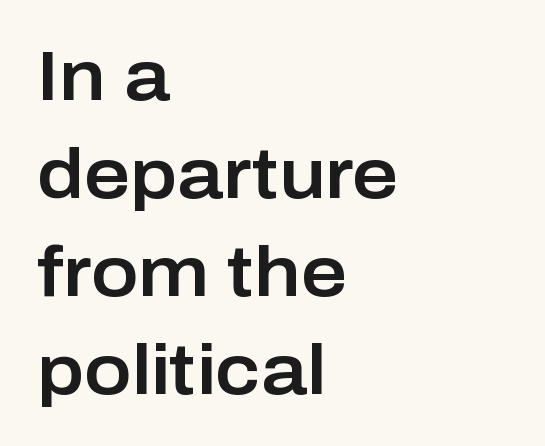
Unlike a traditional serif, this face leaves its strokes unadorned. Standard letterfit; no display-style spreading of the glyphs. These lines were composed using upright roman letters. Casual observation: everything's shoved over to the left.
